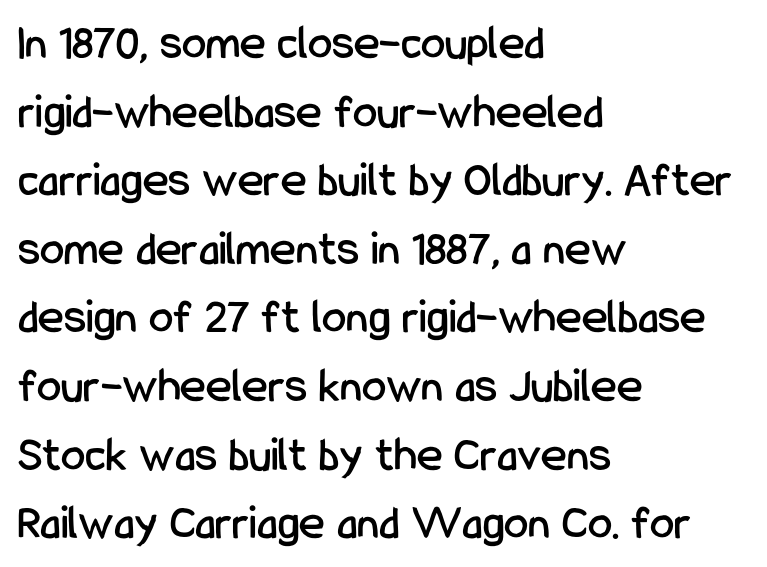
A typesetter would call this leading conventional body-copy spacing. Decoration check: the copy has no underline. Is this a fixed-width face? No — the glyphs have proportional, varying widths. The compositor pushed each line to the left boundary. The face used here is a sans, in the tradition of grotesques and geometrics. Standard letterfit; no display-style spreading of the glyphs.
